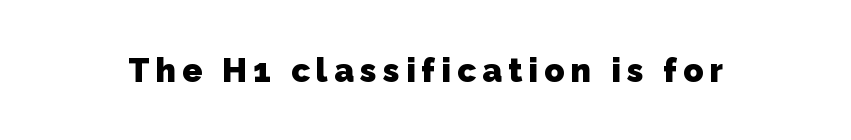
{"serif": "no", "bold": "yes", "weight": "heavy", "width": "normal", "stroke_contrast": "low", "x_height": "medium", "monospaced": "no", "underline": "no", "glyph_px": 33}
